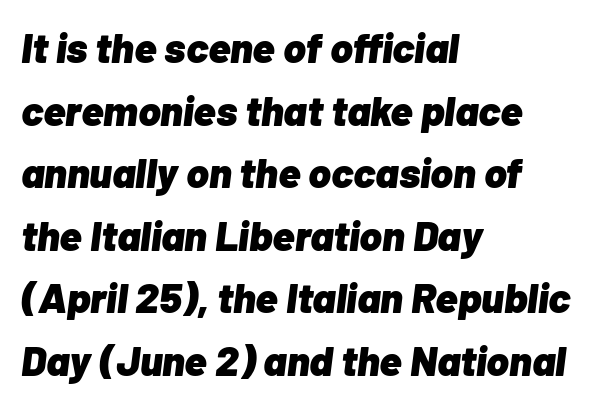
The image shows 42 px heavy type, italic (leaning right); set left-aligned, normal line spacing (1.49x), normal letter spacing, not underlined; low stroke contrast and a medium x-height.
